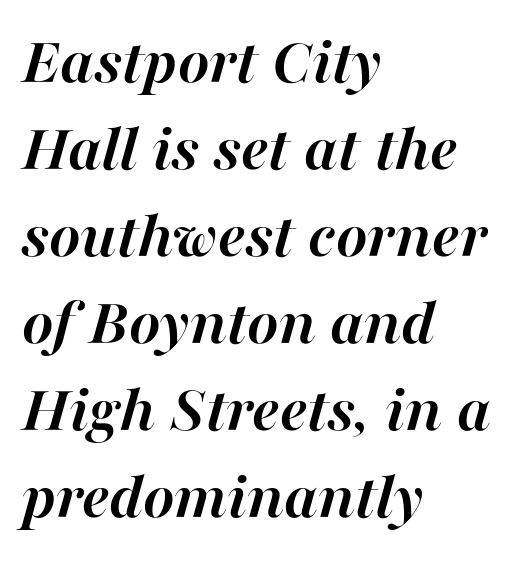
{"italic": "yes", "lean": "right", "slant_degrees": 16, "bold": "yes", "weight": "semibold", "width": "normal", "stroke_contrast": "high", "x_height": "medium", "monospaced": "no", "underline": "no", "align": "left", "line_spacing": "normal", "line_spacing_ratio": 1.3, "letter_spacing": "normal", "letter_spacing_em": 0.0, "glyph_px": 67}
